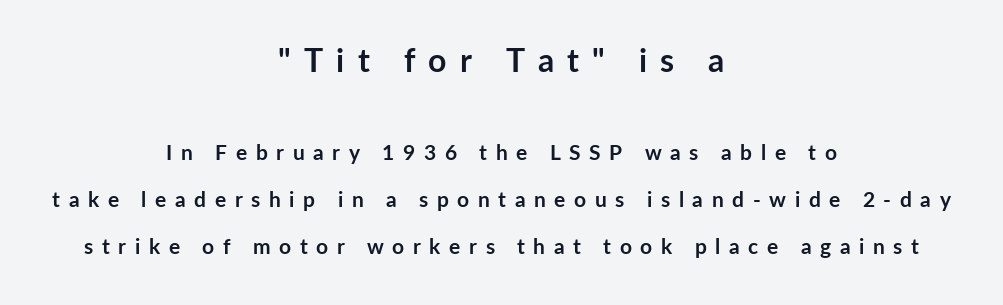
{"serif": "no", "italic": "no", "bold": "yes", "weight": "semibold", "width": "normal", "stroke_contrast": "low", "x_height": "medium", "monospaced": "no", "underline": "no", "align": "center", "line_spacing": "loose", "line_spacing_ratio": 2.23, "letter_spacing": "wide", "letter_spacing_em": 0.41, "larger_block": "first", "size_ratio": 1.52, "glyph_px": 32}
